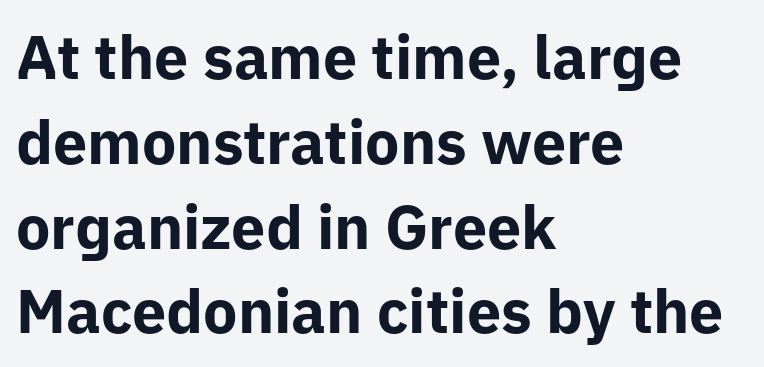
Q: Is the text bold? A: Yes.
Q: Is the text italic (slanted)? A: No, it is upright.
Q: Is the typeface a serif or a sans-serif typeface? A: Sans-serif.
Q: Is the text underlined? A: No.
Q: How is the paragraph aligned? A: Left-aligned.
Q: Is the spacing between letters normal or unusually wide? A: Normal.
Q: Is the spacing between lines tight, normal or loose? A: Normal.
Q: Width (condensed, normal, or wide)? A: Normal.
Q: Stroke contrast? A: Low.
Q: x-height? A: Medium.
Q: Monospaced? A: No.
